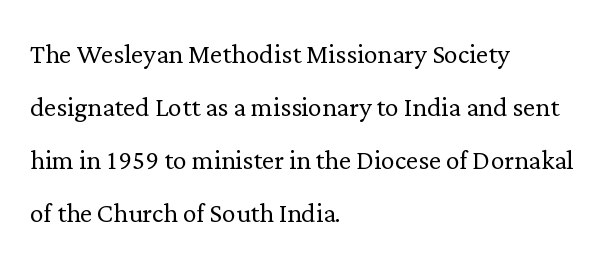
The rendering uses natural spacing where letterforms have individual widths. Standard letterfit; no display-style spreading of the glyphs. Honestly, the row spacing looks completely unremarkable. Upright lettering throughout.
